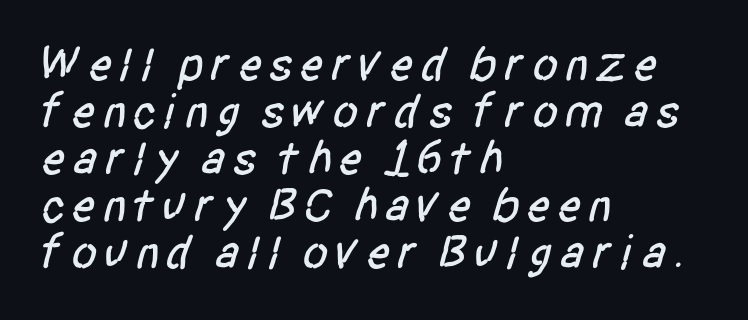
The image shows 48 px condensed sans-serif type; set left-aligned, tight line spacing (0.98x), not underlined; low stroke contrast and a large x-height.
